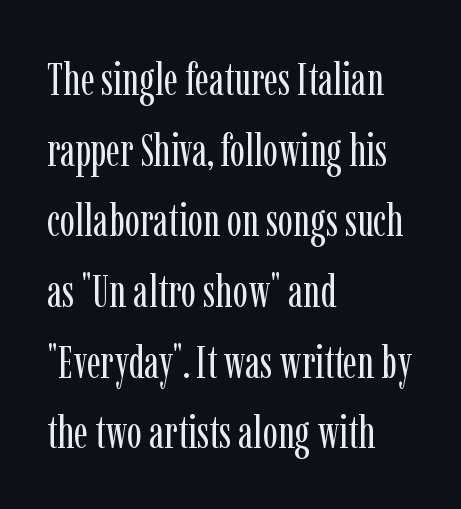
{"serif": "yes", "italic": "no", "bold": "no", "weight": "regular", "width": "condensed", "stroke_contrast": "low", "x_height": "medium", "monospaced": "no", "underline": "no", "align": "left", "line_spacing": "normal", "line_spacing_ratio": 1.57, "letter_spacing": "normal", "letter_spacing_em": 0.0, "glyph_px": 45}
